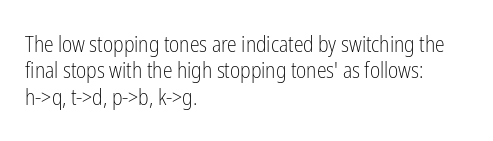
{"italic": "no", "bold": "no", "underline": "no", "align": "left", "line_spacing_ratio": 1.2, "letter_spacing": "normal", "letter_spacing_em": 0.0, "glyph_px": 22}
